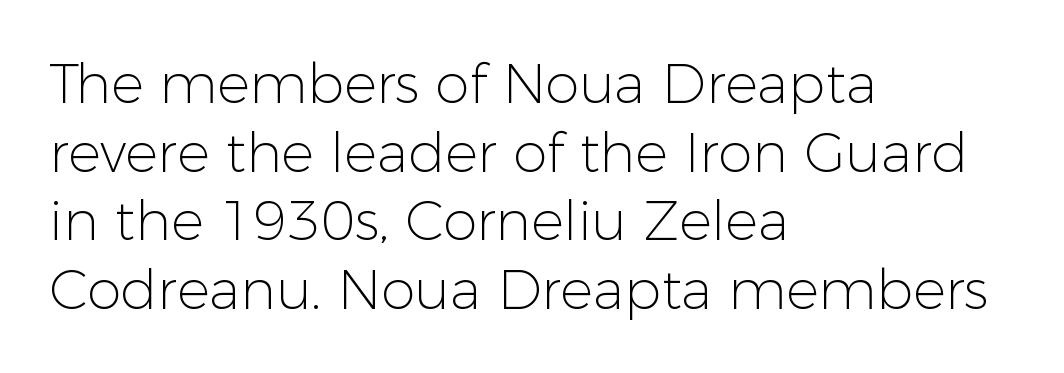
Inter-character spacing is left at the font's built-in metrics. The characters display no serif detailing; their extremities are plain. Where is the straight margin? On the left. If you drew a line through each stem, it would be perfectly vertical. This rendering features lettering with no underline. Is this a fixed-width face? No — the glyphs have proportional, varying widths.
